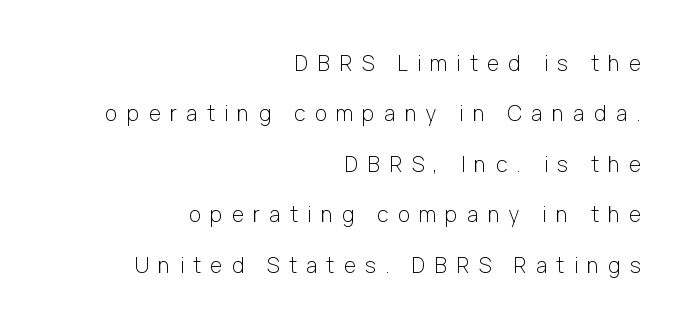
The image shows 21 px text type, upright; set right-aligned, loose line spacing (2.4x), unusually wide letter spacing (+0.44 em), not underlined.
